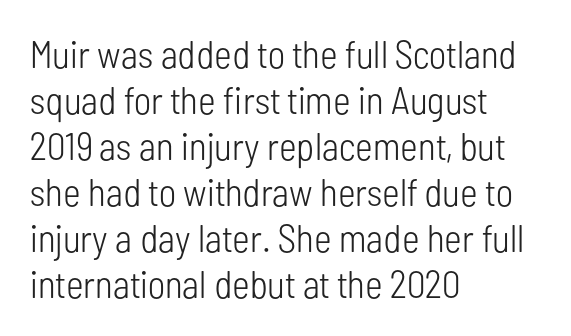
Q: Is the text bold? A: No.
Q: Is the text italic (slanted)? A: No, it is upright.
Q: Is the typeface a serif or a sans-serif typeface? A: Sans-serif.
Q: Is the text underlined? A: No.
Q: How is the paragraph aligned? A: Left-aligned.
Q: Is the spacing between letters normal or unusually wide? A: Normal.
Q: Width (condensed, normal, or wide)? A: Condensed.
Q: Stroke contrast? A: Low.
Q: x-height? A: Medium.
Q: Monospaced? A: No.
